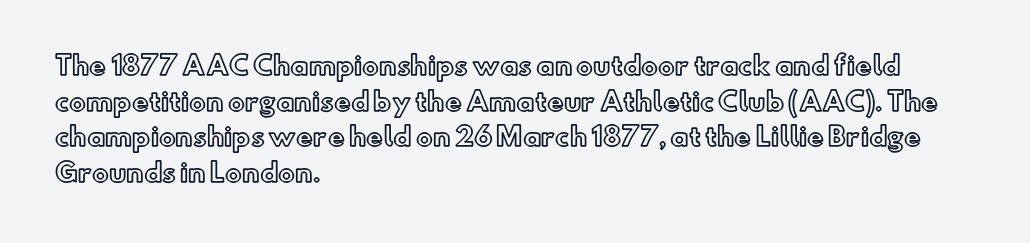
Glyph-to-glyph distance matches everyday printed text. The baseline area is clear. These lines are set flush left with a ragged right edge. Designer's note — italics off, roman on. The rendering uses a moderate line-height, typical for paragraphs.
